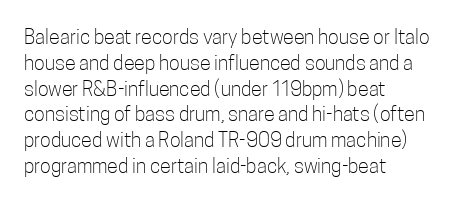
Q: Is the text bold? A: No.
Q: Is the text italic (slanted)? A: No, it is upright.
Q: Is the text underlined? A: No.
Q: How is the paragraph aligned? A: Left-aligned.
Q: Is the spacing between letters normal or unusually wide? A: Normal.
Q: Is the spacing between lines tight, normal or loose? A: Normal.
